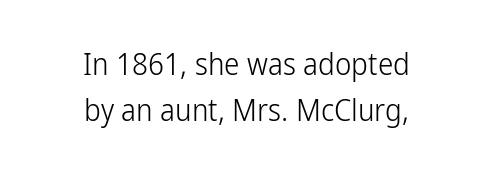
The image shows 31 px light, condensed sans-serif type, upright; set centered, normal line spacing (1.5x), normal letter spacing, not underlined; low stroke contrast and a medium x-height.
